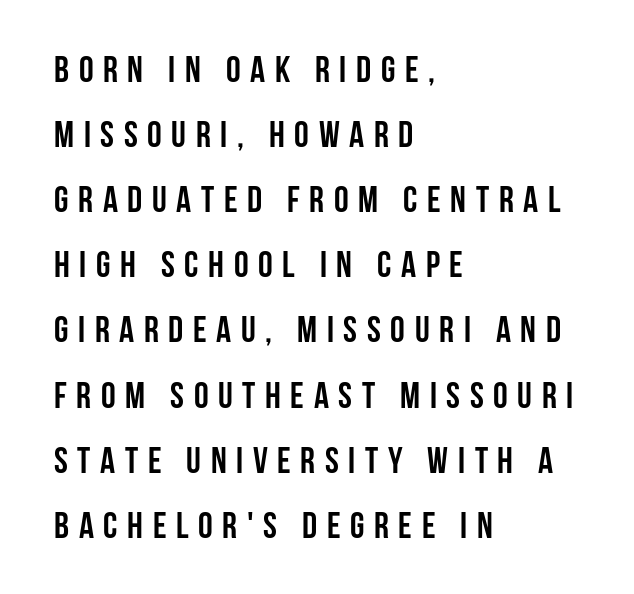
No feet cap the strokes, marking this as sans-serif type. These words are printed bold, with thick strokes throughout. These lines were composed using upright roman letters. Horizontally, the lines are justified to the leading edge only. Think of a printed novel: that variable character pitch is what you see here. The gap between lines stays unmarked.
